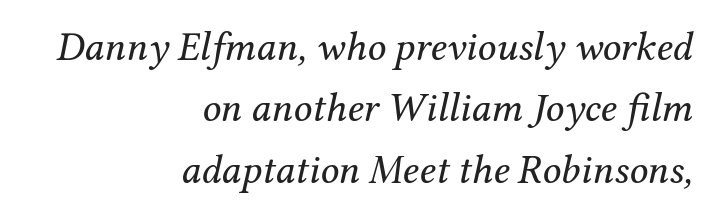
The image shows 41 px regular-weight serif type, italic (leaning right); set right-aligned, normal line spacing (1.5x), normal letter spacing, not underlined; medium stroke contrast and a medium x-height.
